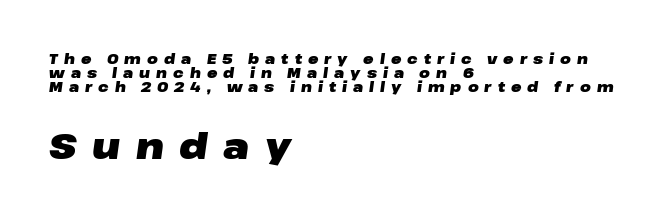
Leftover space on each line is placed entirely after the last word. Designer's note — italics engaged. Line spacing here is tight. As a designer I'd log this as weight 700, bold. How are the letters spaced? Widely, with obvious added tracking.
